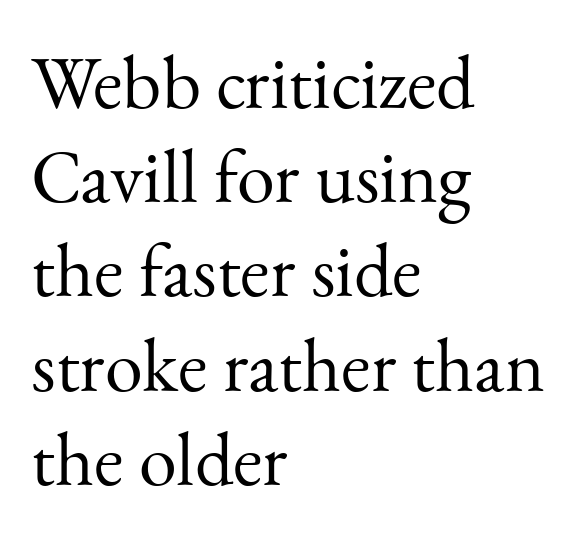
Q: Is the text bold? A: No.
Q: Is the text italic (slanted)? A: No, it is upright.
Q: Is the typeface a serif or a sans-serif typeface? A: Serif.
Q: Is the text underlined? A: No.
Q: How is the paragraph aligned? A: Left-aligned.
Q: Is the spacing between letters normal or unusually wide? A: Normal.
Q: Width (condensed, normal, or wide)? A: Normal.
Q: Stroke contrast? A: Medium.
Q: x-height? A: Small.
Q: Monospaced? A: No.
